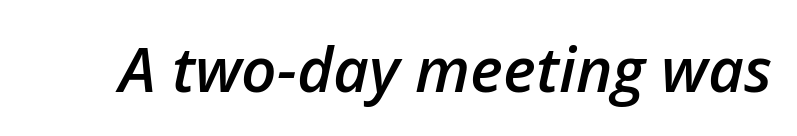
Underline: absent. Summary of weight: moderately heavy, a semibold. A typesetter would call this zero additional tracking. Looks like regular typesetting: each glyph gets only the width it needs. Yep, that's italic — everything's leaning.
